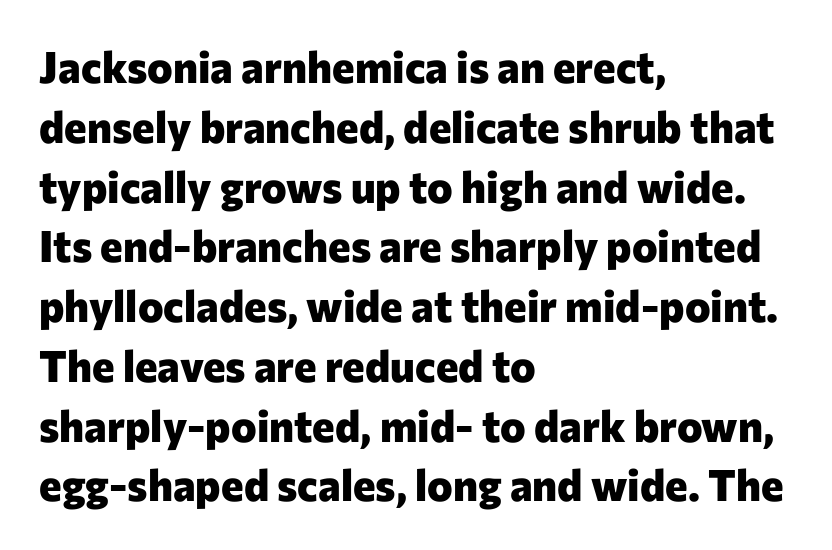
Line starts are locked; line ends wander. Default kerning and tracking; the words read as compact shapes. Vertical strokes here are truly vertical. Quick note: underline off.
